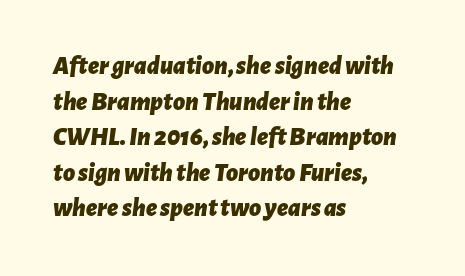
The font is running at its bold setting. Check under the words: just untouched page. Looking at the ascenders, they clearly lean. One-word summary of the alignment: left. Default kerning and tracking; the words read as compact shapes.
